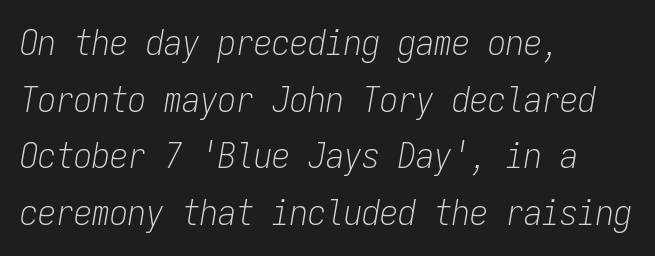
{"italic": "yes", "lean": "right", "slant_degrees": 9, "bold": "no", "weight": "light", "width": "condensed", "stroke_contrast": "low", "x_height": "medium", "monospaced": "yes", "underline": "no", "align": "left", "line_spacing": "normal", "line_spacing_ratio": 1.57, "letter_spacing": "normal", "letter_spacing_em": 0.0, "glyph_px": 36}
